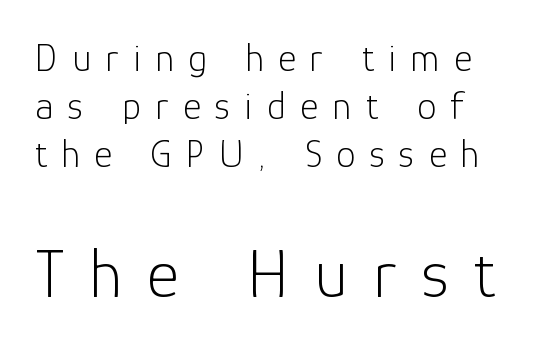
{"serif": "no", "italic": "no", "bold": "no", "weight": "light", "width": "normal", "stroke_contrast": "low", "x_height": "medium", "monospaced": "no", "underline": "no", "align": "left", "line_spacing_ratio": 1.23, "letter_spacing": "wide", "letter_spacing_em": 0.37, "larger_block": "second", "size_ratio": 1.77, "glyph_px": 69}
